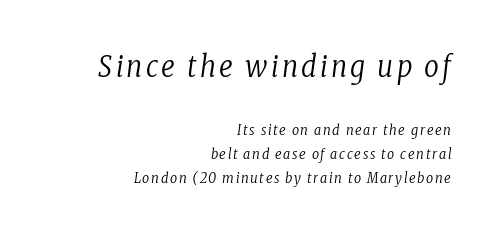
Q: Is the text bold? A: No.
Q: Is the text italic (slanted)? A: Yes, it leans right by about 8 degrees.
Q: Is the typeface a serif or a sans-serif typeface? A: Serif.
Q: Is the text underlined? A: No.
Q: How is the paragraph aligned? A: Right-aligned.
Q: Which block of text is set in a larger size, the first (top) or the second (bottom)? A: The first (top) one.
Q: Width (condensed, normal, or wide)? A: Condensed.
Q: Stroke contrast? A: Low.
Q: x-height? A: Medium.
Q: Monospaced? A: No.
